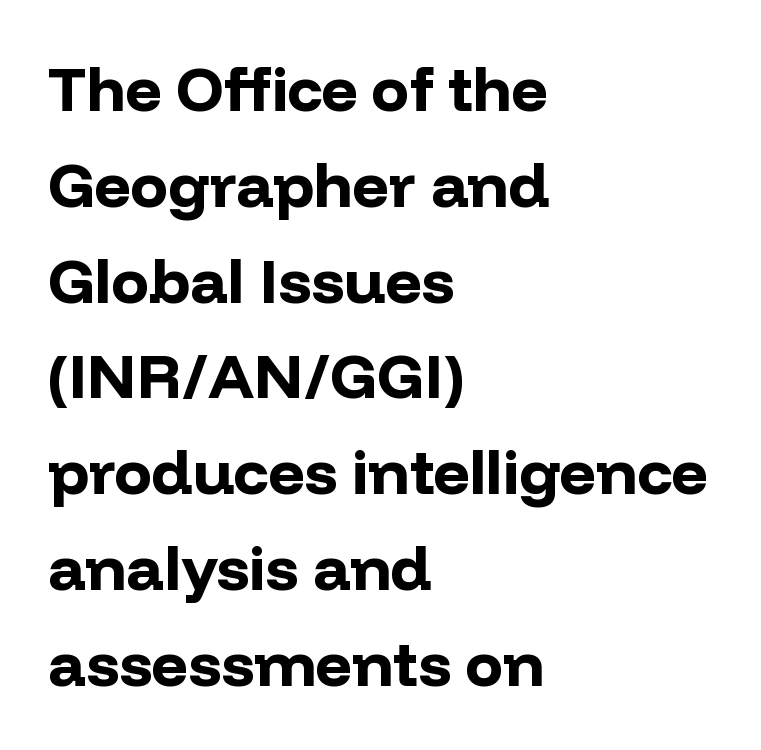
The image shows 63 px bold sans-serif type, upright; set left-aligned, normal line spacing (1.52x), normal letter spacing, not underlined; low stroke contrast and a medium x-height.
